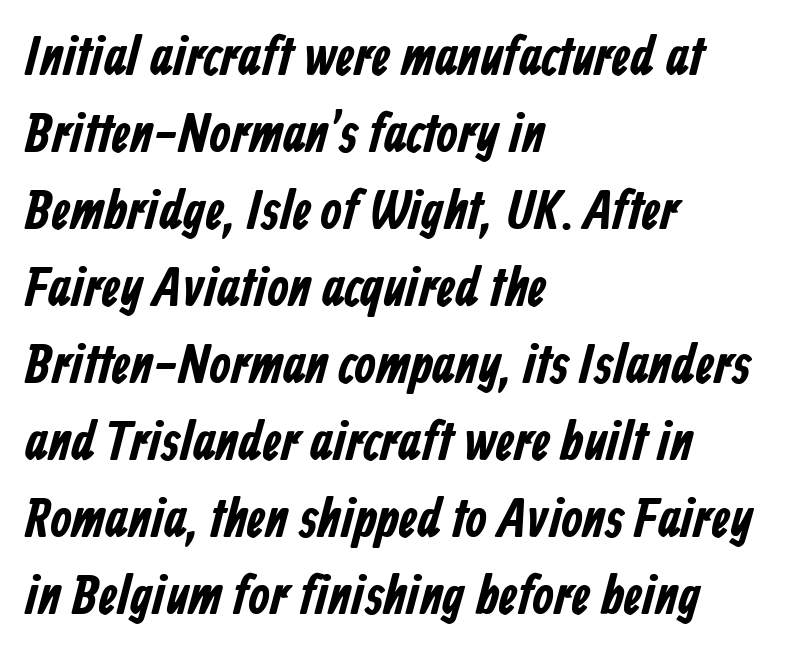
Q: Is the text bold? A: Yes.
Q: Is the typeface a serif or a sans-serif typeface? A: Sans-serif.
Q: Is the text underlined? A: No.
Q: How is the paragraph aligned? A: Left-aligned.
Q: Is the spacing between letters normal or unusually wide? A: Normal.
Q: Is the spacing between lines tight, normal or loose? A: Normal.
Q: Width (condensed, normal, or wide)? A: Condensed.
Q: Stroke contrast? A: Low.
Q: x-height? A: Medium.
Q: Monospaced? A: No.
